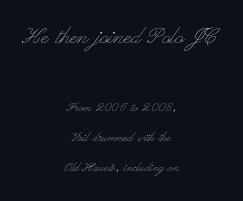
{"bold": "no", "underline": "no", "align": "center", "line_spacing": "loose", "line_spacing_ratio": 2.01, "letter_spacing": "normal", "letter_spacing_em": 0.0, "larger_block": "first", "size_ratio": 1.8, "glyph_px": 27}
